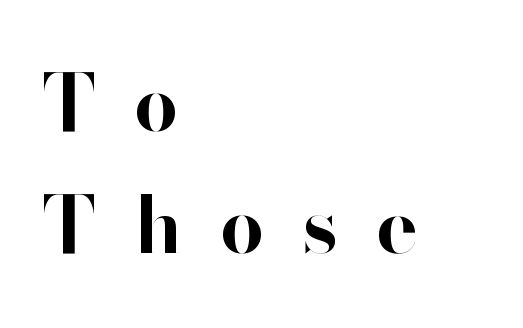
The image shows 78 px bold sans-serif type, upright; set left-aligned, normal line spacing (1.56x), unusually wide letter spacing (+0.49 em), not underlined; high stroke contrast and a small x-height.
